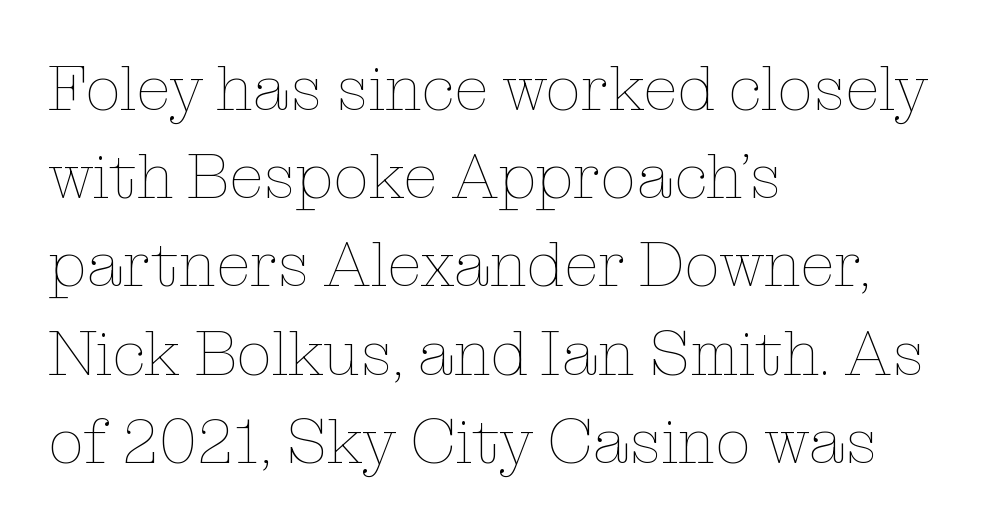
Interline gaps are of average width in this sample. The gaps between neighbouring characters are ordinary and unremarkable. Weight: in the light-to-regular range. When letters stand straight like this, we call the style roman or upright. Spacing verdict: proportional, widths tailored to each character. Glance below the letters and you will spot only blank space.
